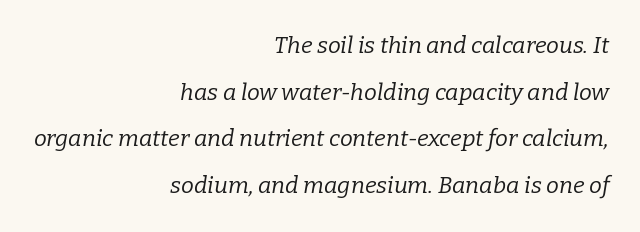
Is this a heavy cut? Hardly; it is regular or lighter. Whoever set this chose breathing room over compactness in the vertical rhythm. An italicized treatment has been applied to the whole sample. The paragraph shown leans on its right margin.
